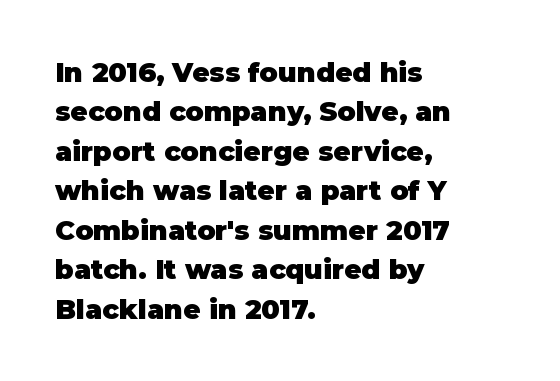
The line texture is even and compact thanks to regular tracking. Notice how the passage keeps a crisp vertical edge on the left only. Rendered with straight, roman letterforms. A bare baseline throughout the passage. One glance says typical: line gaps are just what's usual.
